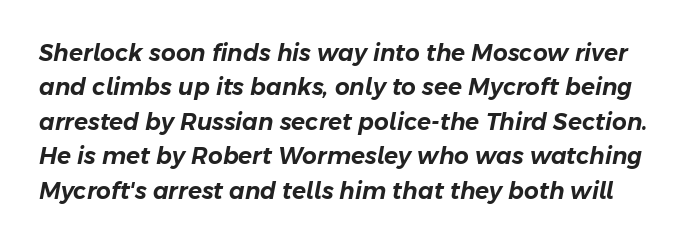
The image shows 23 px text type, italic (leaning right); set normal line spacing (1.5x), normal letter spacing, not underlined.
